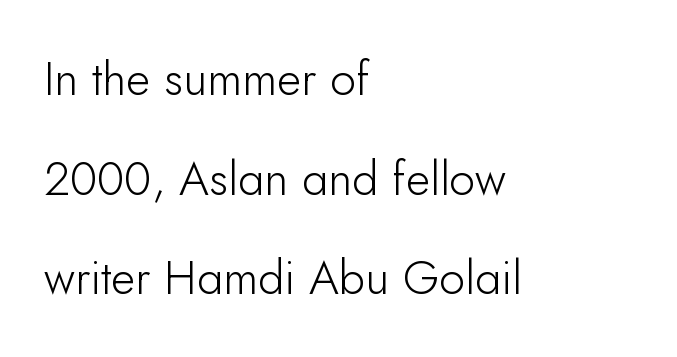
These lines are rendered in a variable-pitch font. Look at the bottom of the vertical strokes: they stop flat, with no serifs. The passage shown has conventional tracking throughout. Ascenders rise straight up at ninety degrees.
